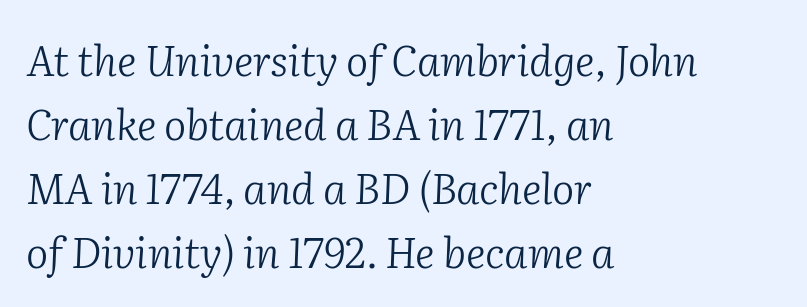
Note the varied advance widths — an 'i' is clearly narrower than an 'm'. A clean baseline with only descenders dipping below it. Regarding leading, the lines here are spaced in the standard way. Weight: in the light-to-regular range.
